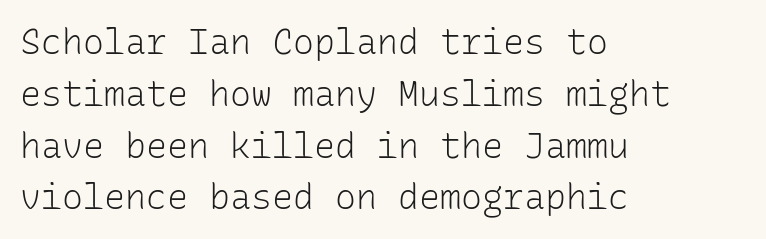
Q: Is the text bold? A: No.
Q: Is the text italic (slanted)? A: No, it is upright.
Q: Is the typeface a serif or a sans-serif typeface? A: Sans-serif.
Q: Is the text underlined? A: No.
Q: How is the paragraph aligned? A: Left-aligned.
Q: Is the spacing between letters normal or unusually wide? A: Normal.
Q: Is the spacing between lines tight, normal or loose? A: Normal.
Q: Width (condensed, normal, or wide)? A: Normal.
Q: Stroke contrast? A: Low.
Q: x-height? A: Medium.
Q: Monospaced? A: Yes.
